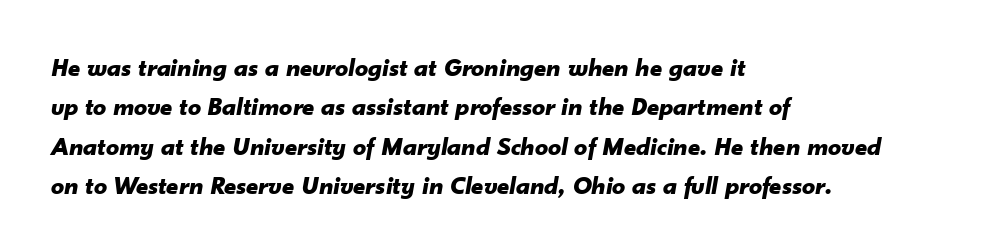
The image shows 26 px bold type, italic (leaning right); set left-aligned, normal line spacing (1.51x), normal letter spacing, not underlined.
